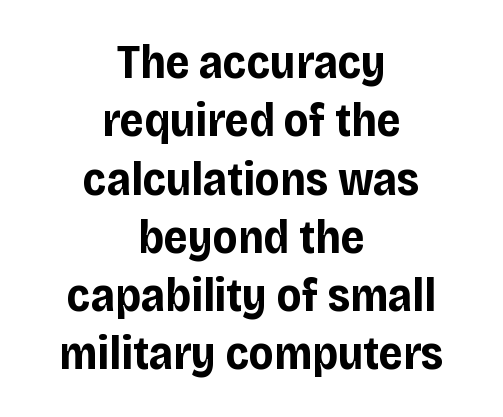
The typeface chosen for these lines omits serifs. Each letter keeps its own natural width here, so spacing adapts to shape. The specimen omits any rule beneath the text block's lines. No italicization has been applied; the sample stays upright. The tracking reads as untouched default to a designer's eye.
